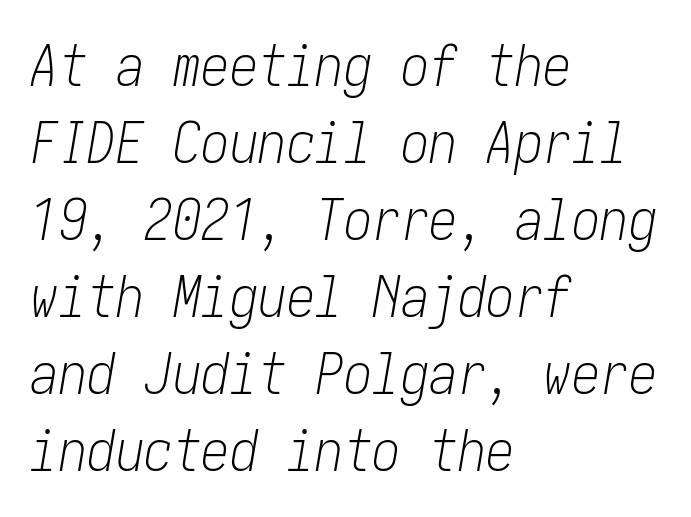
Only glyphs here, with clear space below each row. Reading down the block, your eye returns to a fixed left position each line. The lines sit at an ordinary, default distance from one another. The strokes are not fattened; the text isn't bold. Spacing between characters is what you'd get straight out of the box.
